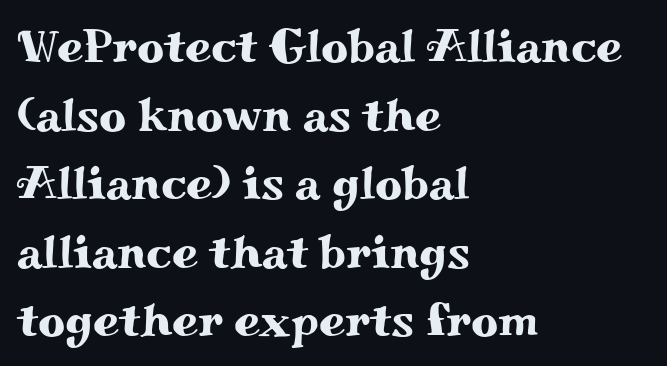
Q: Is the text italic (slanted)? A: No, it is upright.
Q: Is the typeface a serif or a sans-serif typeface? A: Serif.
Q: Is the text underlined? A: No.
Q: How is the paragraph aligned? A: Left-aligned.
Q: Is the spacing between letters normal or unusually wide? A: Normal.
Q: Is the spacing between lines tight, normal or loose? A: Normal.
Q: Width (condensed, normal, or wide)? A: Wide.
Q: Stroke contrast? A: Medium.
Q: x-height? A: Small.
Q: Monospaced? A: No.
